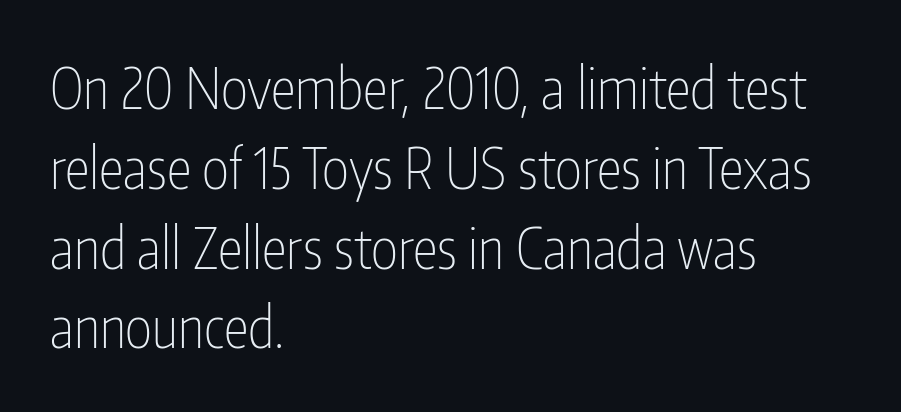
Baseline-to-baseline distance is the conventional proportion of letter height. A typesetter would call this proportional, since set widths differ per character. The setting favours the left margin, as ordinary paragraphs usually do. A bare baseline throughout the passage.
